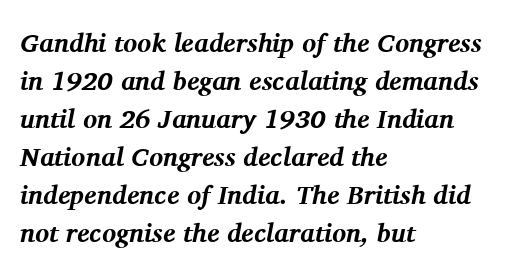
In terms of posture, this sample is oblique. Students, note that the glyphs here touch the page at normal intervals. Typeset ragged right — the left edge is the straight one. These lines carry a lot of weight — the face is fully bold. This sample keeps an unexceptional amount of space between lines. Quick note: underline off.
